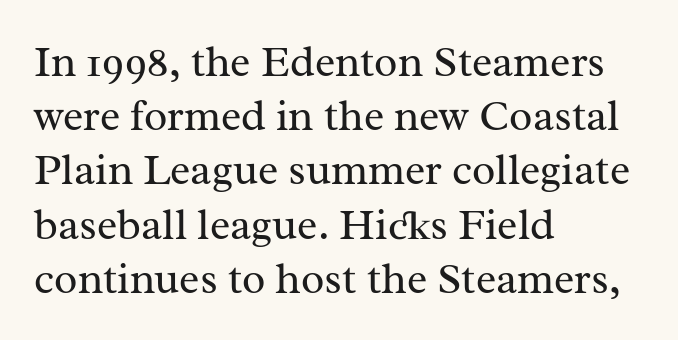
{"serif": "yes", "italic": "no", "bold": "no", "weight": "regular", "width": "normal", "stroke_contrast": "medium", "x_height": "medium", "monospaced": "no", "underline": "no", "align": "left", "line_spacing": "normal", "line_spacing_ratio": 1.26, "letter_spacing": "normal", "letter_spacing_em": 0.0, "glyph_px": 43}
